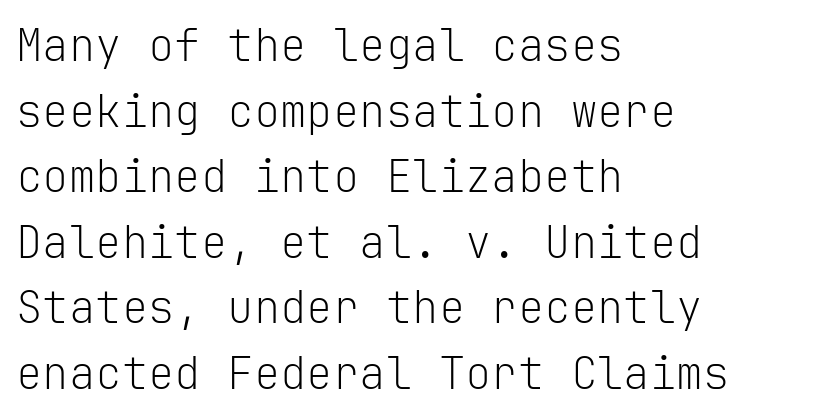
In terms of posture, this sample is upright. Examine the stroke ends and you'll find no serifs. The line-height multiplier appears to be the usual default. Every row of glyphs begins at an identical x-position on the left.
